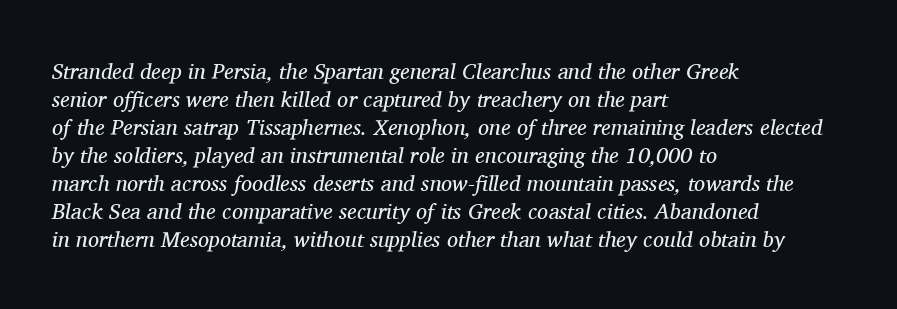
Q: Is the text bold? A: No.
Q: Is the text italic (slanted)? A: Yes, it leans right by about 11 degrees.
Q: Is the text underlined? A: No.
Q: How is the paragraph aligned? A: Left-aligned.
Q: Is the spacing between letters normal or unusually wide? A: Normal.
Q: Is the spacing between lines tight, normal or loose? A: Normal.
